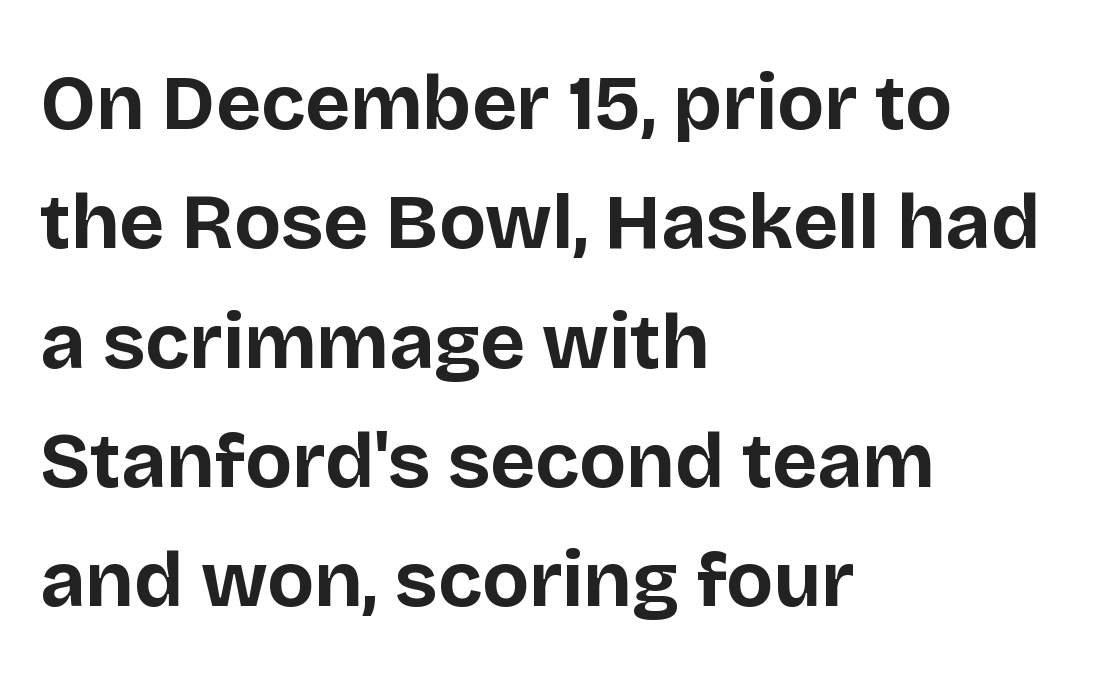
The image shows 78 px bold sans-serif type, upright; set left-aligned, normal line spacing (1.53x), normal letter spacing, not underlined; low stroke contrast and a large x-height.
